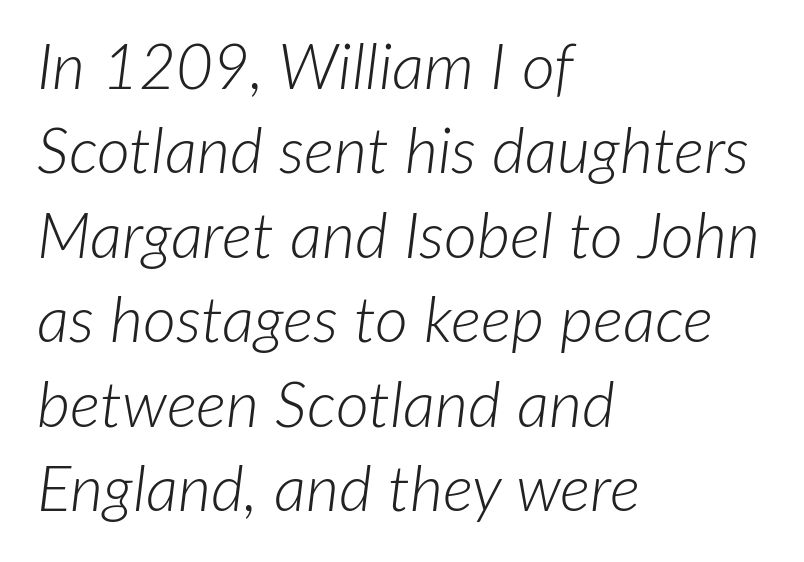
This rendering features lettering with no underline. The face used here has a pronounced slope to its letters. Proportional: the letters do not fall into vertical columns. If you drew a ruler down the left edge, every line would touch it. No heavy texture on the line: the type isn't bold. Characters follow at the spacing the type designer built in.
